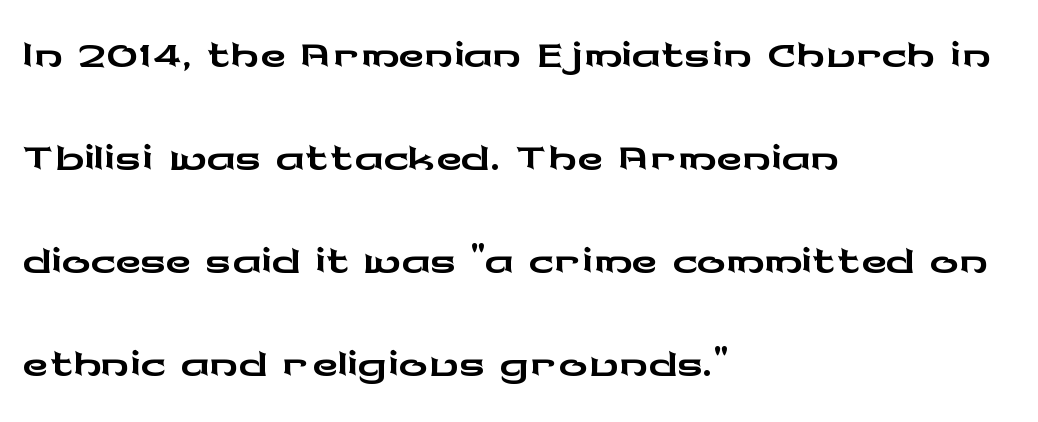
The image shows 72 px wide sans-serif type, upright; set left-aligned, normal line spacing (1.43x), normal letter spacing, not underlined; low stroke contrast and a medium x-height.
